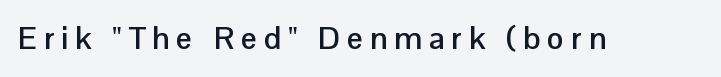
Q: Is the text bold? A: Yes.
Q: Is the text italic (slanted)? A: No, it is upright.
Q: Is the typeface a serif or a sans-serif typeface? A: Sans-serif.
Q: Is the text underlined? A: No.
Q: Is the spacing between letters normal or unusually wide? A: Unusually wide.
Q: Width (condensed, normal, or wide)? A: Normal.
Q: Stroke contrast? A: Low.
Q: x-height? A: Medium.
Q: Monospaced? A: No.
